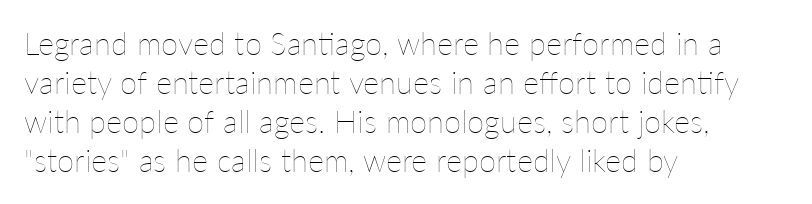
The image shows 31 px thin type, upright; set left-aligned, normal line spacing (1.26x), normal letter spacing, not underlined; low stroke contrast and a medium x-height.
